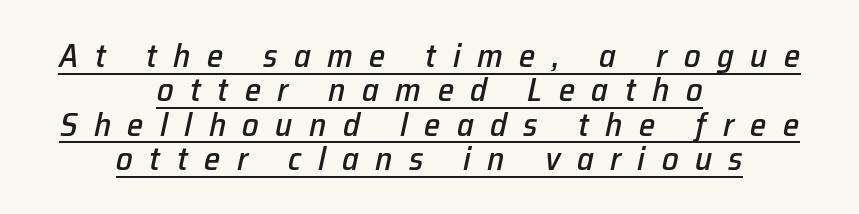
Note the varied advance widths — an 'i' is clearly narrower than an 'm'. If you folded the block vertically in half, each line would mirror itself in length. Designer's note — italics engaged. In designer terms, the underline attribute is active on this setting. Baseline-to-baseline distance is barely more than the letter height. The type is letterspaced generously, with wide tracking.
